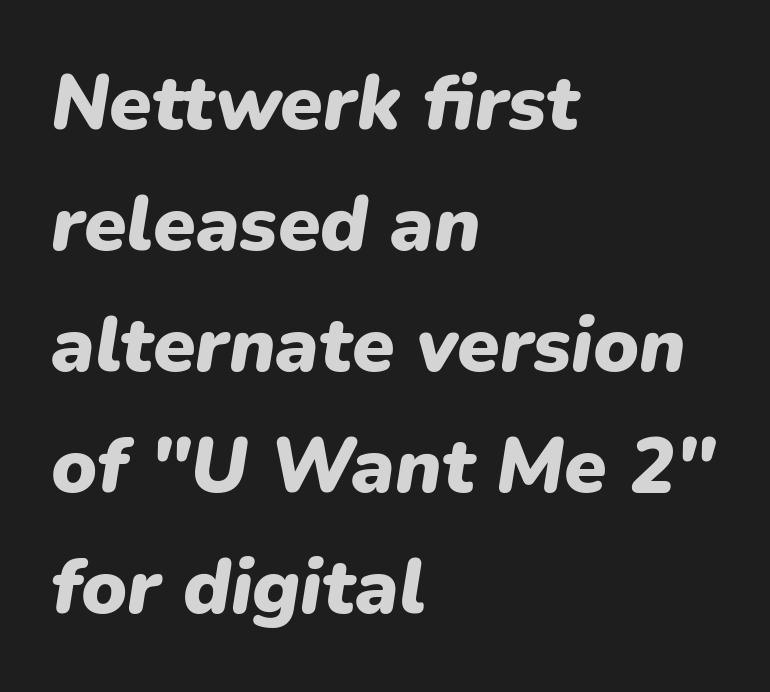
{"italic": "yes", "lean": "right", "slant_degrees": 9, "bold": "yes", "weight": "heavy", "width": "normal", "stroke_contrast": "low", "x_height": "medium", "monospaced": "no", "underline": "no", "align": "left", "line_spacing": "normal", "line_spacing_ratio": 1.57, "letter_spacing": "normal", "letter_spacing_em": 0.0, "glyph_px": 77}
